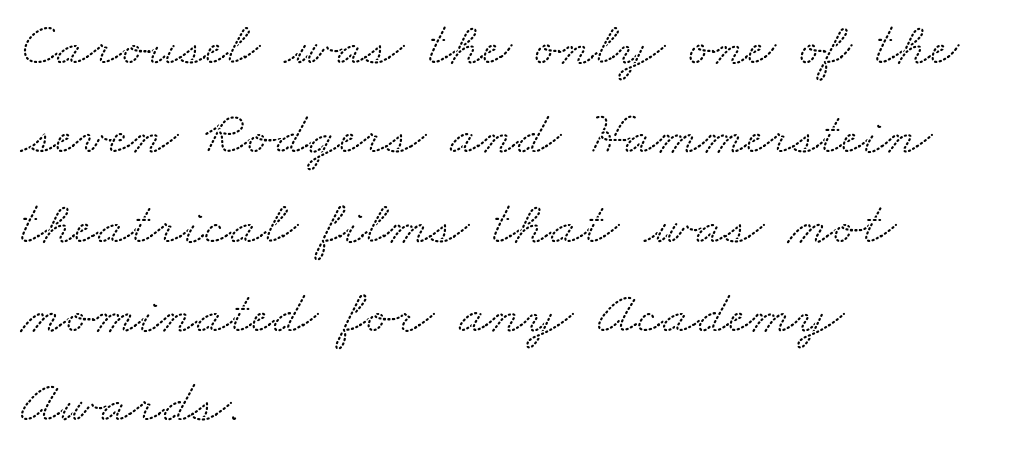
{"serif": "yes", "width": "wide", "stroke_contrast": "low", "x_height": "small", "monospaced": "no", "underline": "no", "align": "left", "line_spacing": "normal", "line_spacing_ratio": 1.44, "letter_spacing": "normal", "letter_spacing_em": 0.0, "glyph_px": 62}
